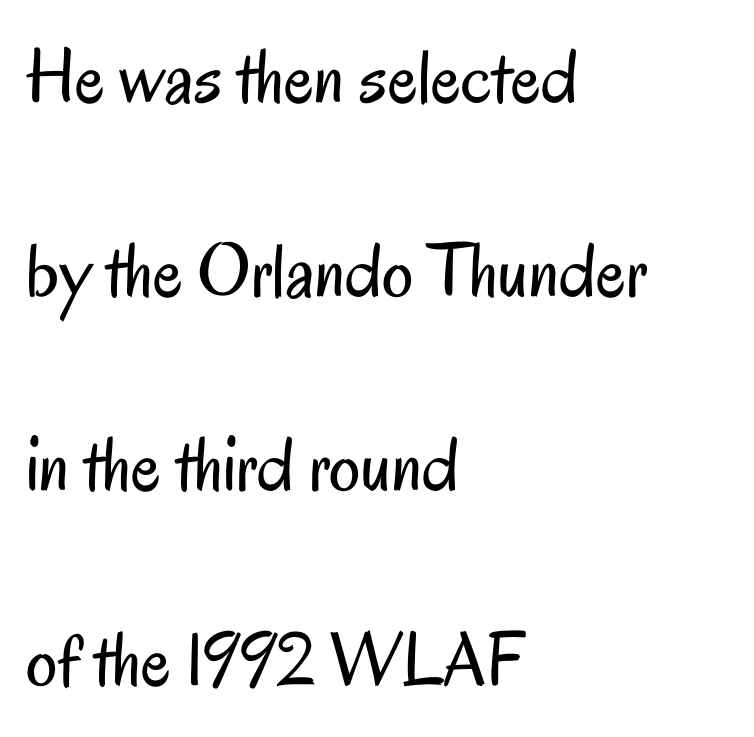
{"serif": "no", "italic": "no", "bold": "no", "weight": "regular", "width": "condensed", "stroke_contrast": "low", "x_height": "small", "monospaced": "no", "underline": "no", "align": "left", "line_spacing": "loose", "line_spacing_ratio": 2.49, "letter_spacing": "normal", "letter_spacing_em": 0.0, "glyph_px": 78}
